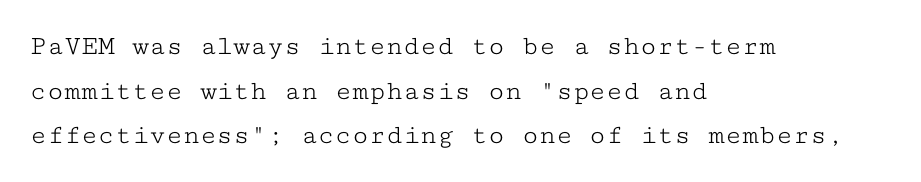
{"serif": "yes", "italic": "no", "bold": "no", "weight": "light", "width": "wide", "stroke_contrast": "low", "x_height": "medium", "monospaced": "yes", "underline": "no", "align": "left", "line_spacing": "normal", "line_spacing_ratio": 1.59, "letter_spacing": "normal", "letter_spacing_em": 0.0, "glyph_px": 28}
